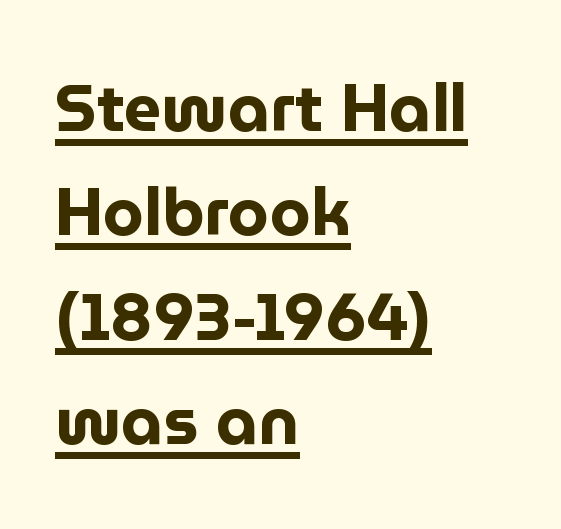
The image shows 66 px bold sans-serif type, upright; set left-aligned, normal line spacing (1.58x), normal letter spacing, underlined; low stroke contrast and a medium x-height.
